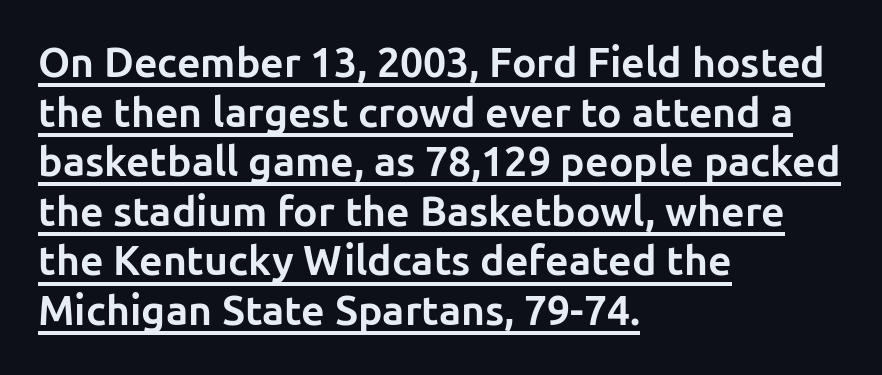
Q: Is the text bold? A: Yes.
Q: Is the text italic (slanted)? A: No, it is upright.
Q: Is the typeface a serif or a sans-serif typeface? A: Sans-serif.
Q: Is the text underlined? A: Yes.
Q: How is the paragraph aligned? A: Left-aligned.
Q: Is the spacing between letters normal or unusually wide? A: Normal.
Q: Width (condensed, normal, or wide)? A: Normal.
Q: Stroke contrast? A: Low.
Q: x-height? A: Medium.
Q: Monospaced? A: No.
